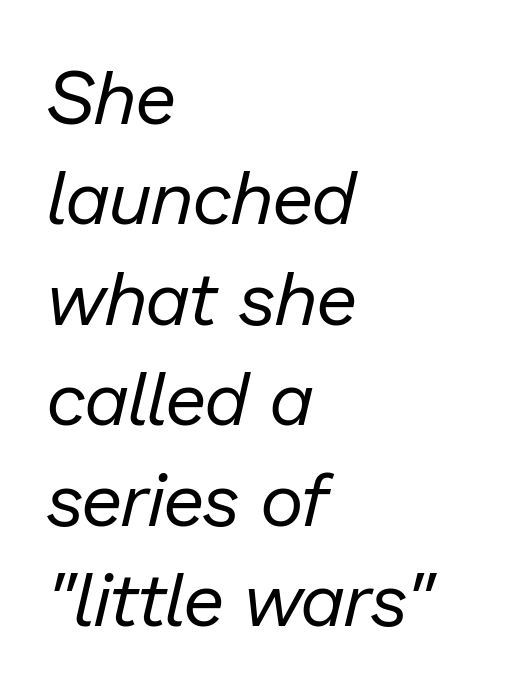
{"italic": "yes", "lean": "right", "slant_degrees": 13, "bold": "no", "weight": "regular", "width": "normal", "stroke_contrast": "low", "x_height": "medium", "monospaced": "no", "underline": "no", "align": "left", "line_spacing": "normal", "line_spacing_ratio": 1.34, "letter_spacing": "normal", "letter_spacing_em": 0.0, "glyph_px": 75}
